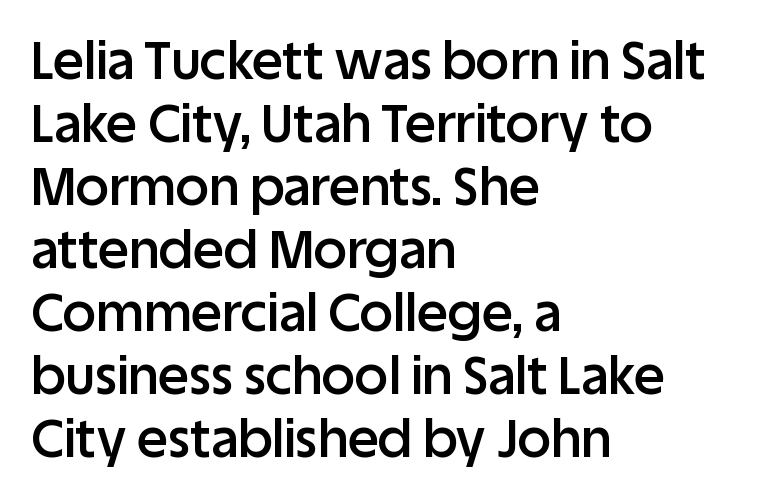
{"serif": "no", "italic": "no", "bold": "semi", "weight": "semibold", "width": "normal", "stroke_contrast": "low", "x_height": "large", "monospaced": "no", "underline": "no", "align": "left", "line_spacing_ratio": 1.21, "letter_spacing": "normal", "letter_spacing_em": 0.0, "glyph_px": 52}
